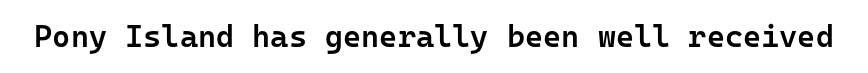
The image shows 31 px semibold sans-serif type, upright, monospaced; set normal letter spacing, not underlined; low stroke contrast and a medium x-height.
